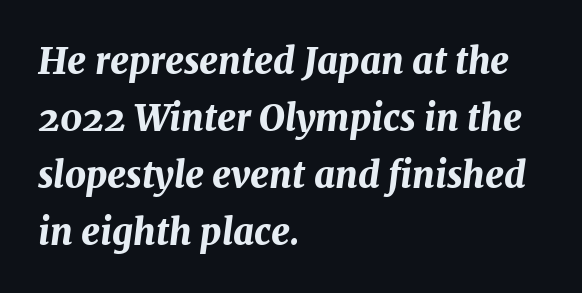
If you drew a ruler down the left edge, every line would touch it. Has an underline been added? It has not. Evenly set lines give the paragraph a standard silhouette. If you drew a line through each stem, it would be angled.
